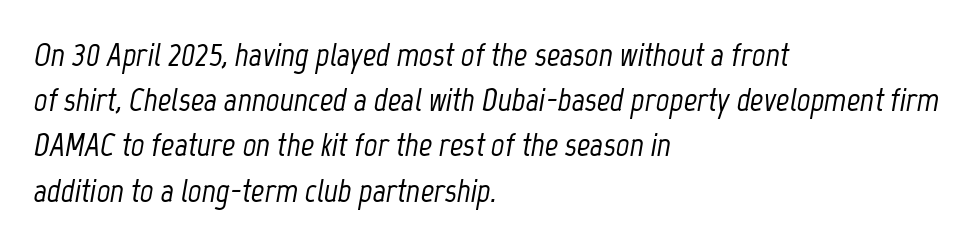
Q: Is the text italic (slanted)? A: Yes, it leans right by about 12 degrees.
Q: Is the text underlined? A: No.
Q: How is the paragraph aligned? A: Left-aligned.
Q: Is the spacing between letters normal or unusually wide? A: Normal.
Q: Is the spacing between lines tight, normal or loose? A: Normal.
Q: Width (condensed, normal, or wide)? A: Condensed.
Q: Stroke contrast? A: Low.
Q: x-height? A: Medium.
Q: Monospaced? A: No.
